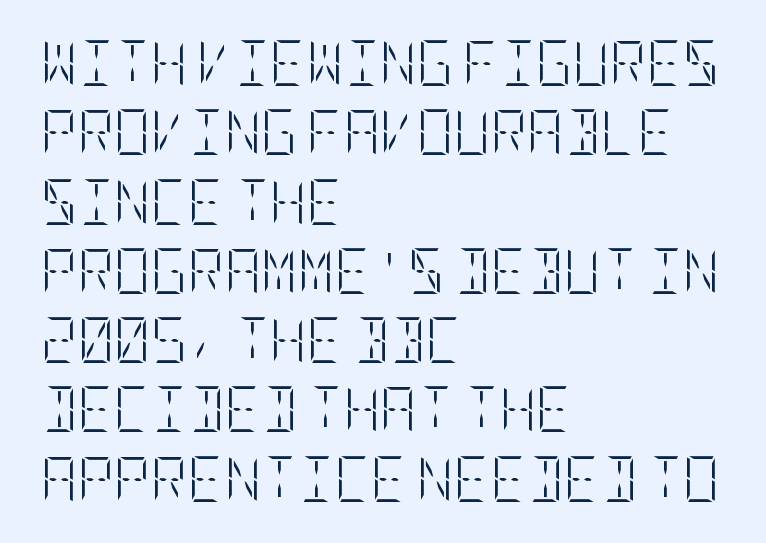
The glyphs are unaccompanied by any horizontal stroke below them. There is no visible air inserted between adjacent glyphs. The axis of the letterforms is exactly vertical. Leftover space on each line is placed entirely after the last word.
